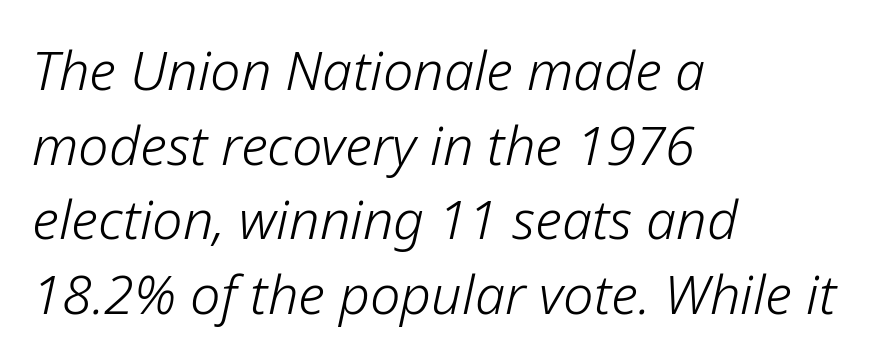
Quick note: underline off. What stands out about the letter spacing? Nothing — it is the standard amount. The rendering uses natural spacing where letterforms have individual widths. How would I describe the line gaps? Plain and ordinary. All the whitespace from short lines collects on the right. The whole block is typeset with a tilt.
